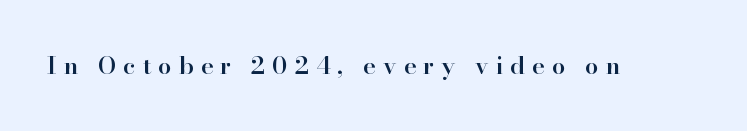
Q: Is the text bold? A: Semi-bold.
Q: Is the text italic (slanted)? A: No, it is upright.
Q: Is the text underlined? A: No.
Q: Is the spacing between letters normal or unusually wide? A: Unusually wide.
